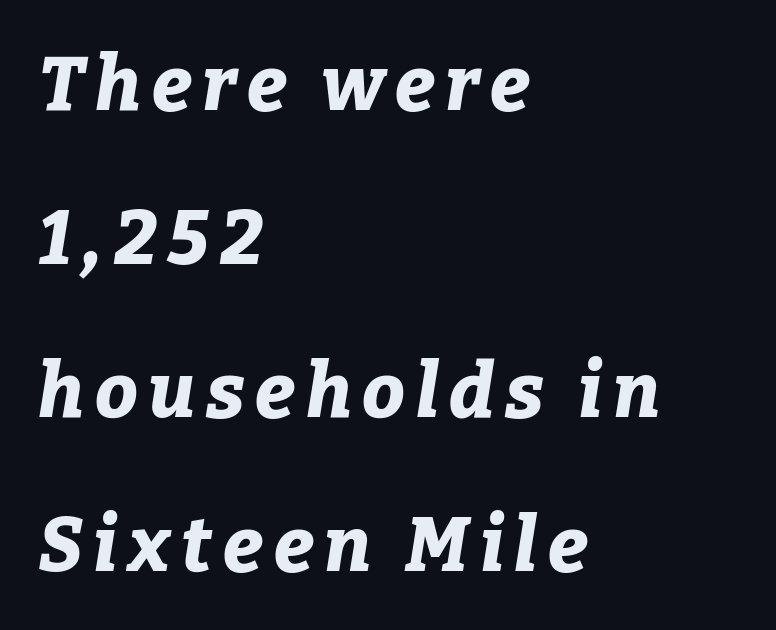
Q: Is the text bold? A: Yes.
Q: Is the text italic (slanted)? A: Yes, it leans right by about 9 degrees.
Q: Is the text underlined? A: No.
Q: How is the paragraph aligned? A: Left-aligned.
Q: Is the spacing between lines tight, normal or loose? A: Loose.
Q: Width (condensed, normal, or wide)? A: Normal.
Q: Stroke contrast? A: Low.
Q: x-height? A: Medium.
Q: Monospaced? A: No.
